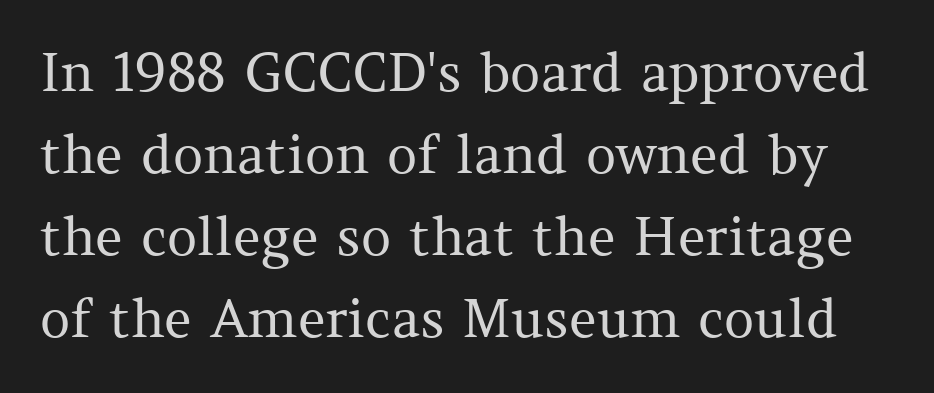
Examine the stroke ends and you'll spot serifs. The letters advance in unequal steps, a hallmark of proportional type. Check under the words: just untouched page. Tracking value appears to be zero — textbook default spacing. On a weight scale, this lands at 450 or below. How would I describe the line gaps? Plain and ordinary.
